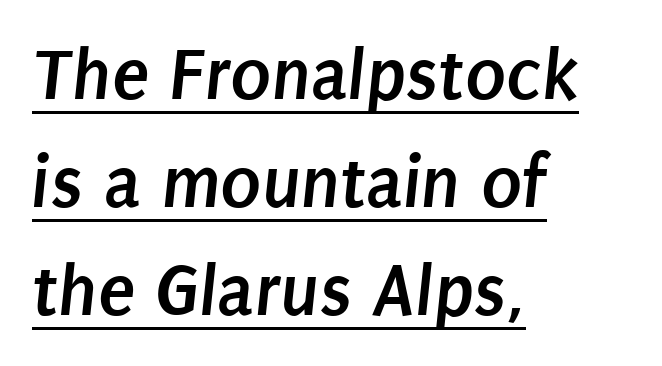
The image shows 76 px semibold, condensed sans-serif type; set left-aligned, normal line spacing (1.42x), normal letter spacing, underlined; low stroke contrast and a large x-height.
